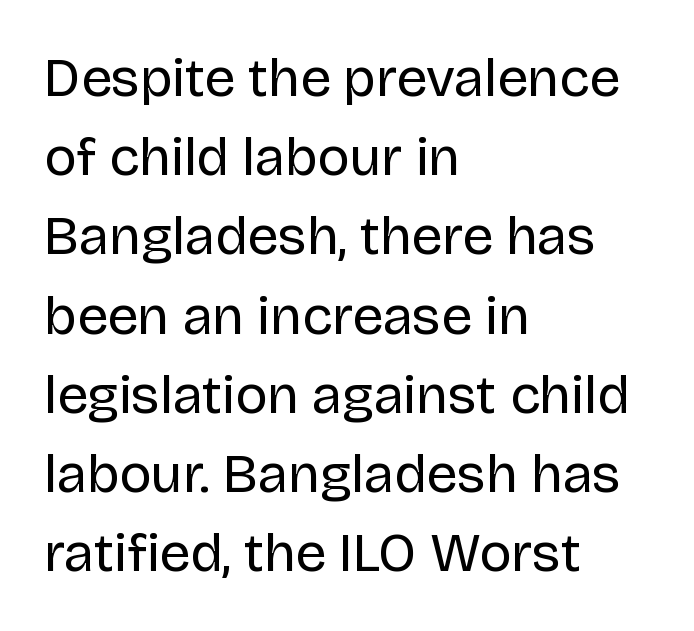
The image shows 55 px regular-weight sans-serif type, upright; set left-aligned, normal line spacing (1.44x), normal letter spacing, not underlined; low stroke contrast and a large x-height.
